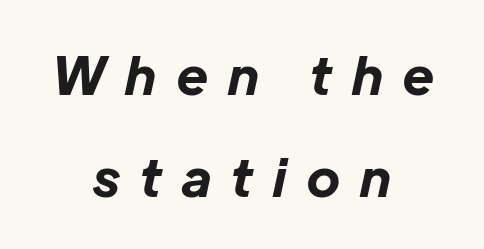
The specimen reads as italic at a glance. The rag falls on both sides of this text block equally. Words float on clear page, feet unadorned. Line spacing here is loose. Does extra space separate the letters? Yes, quite a lot of it. Looks like regular typesetting: each glyph gets only the width it needs.
